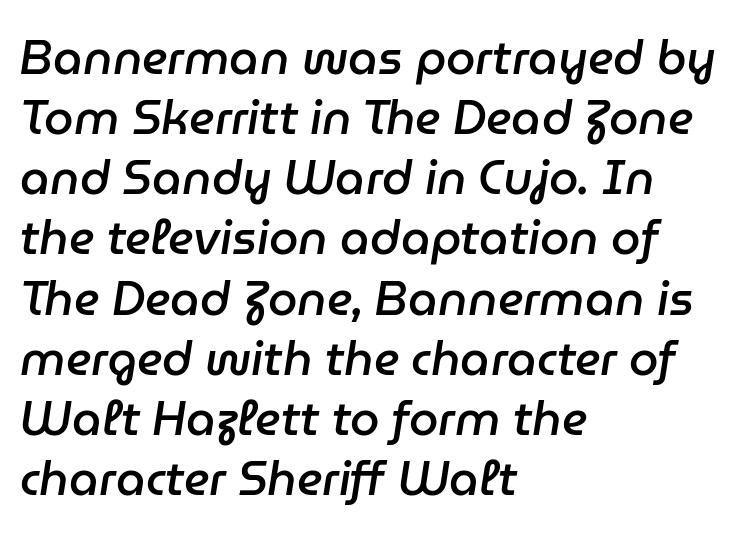
If you drew a ruler down the left edge, every line would touch it. A typesetter would call this proportional, since set widths differ per character. Slanted lettering throughout. Tracking value appears to be zero — textbook default spacing. A fair bit of extra ink — the face is semibold, not bold. Line spacing here is normal.
